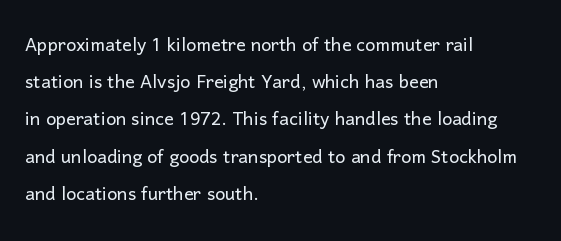
{"italic": "no", "bold": "no", "underline": "no", "align": "left", "line_spacing": "normal", "line_spacing_ratio": 1.55, "letter_spacing": "normal", "letter_spacing_em": 0.0, "glyph_px": 24}
